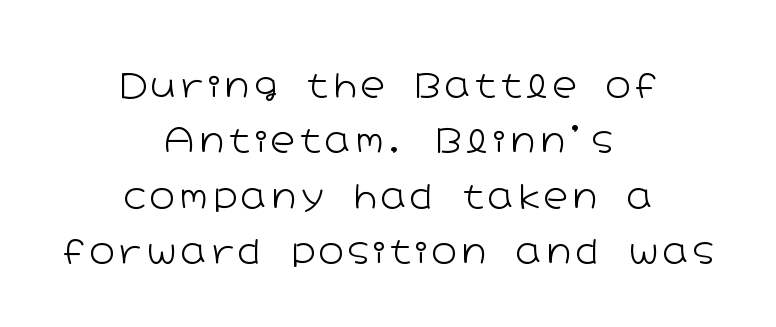
No italicization has been applied; the sample stays upright. Compared with typical paragraphs, the rows here are spaced about the same. Nope, no serifs anywhere on these letters. Heft: none added — not bold. Typeset on center — no edge is straight. The passage shown is not underscored anywhere.
